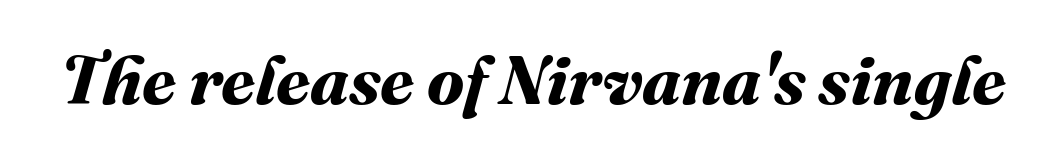
This sample uses plain, unmodified letter spacing. Caption: bold face, heavy strokes. Note the varied advance widths — an 'i' is clearly narrower than an 'm'. The specimen omits any rule beneath the text block's lines.
